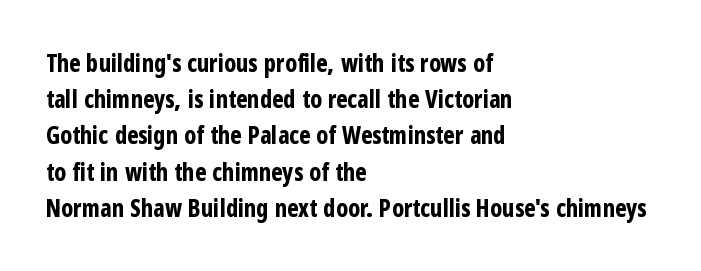
The image shows 24 px bold type, upright; set left-aligned, normal line spacing (1.51x), normal letter spacing, not underlined.
